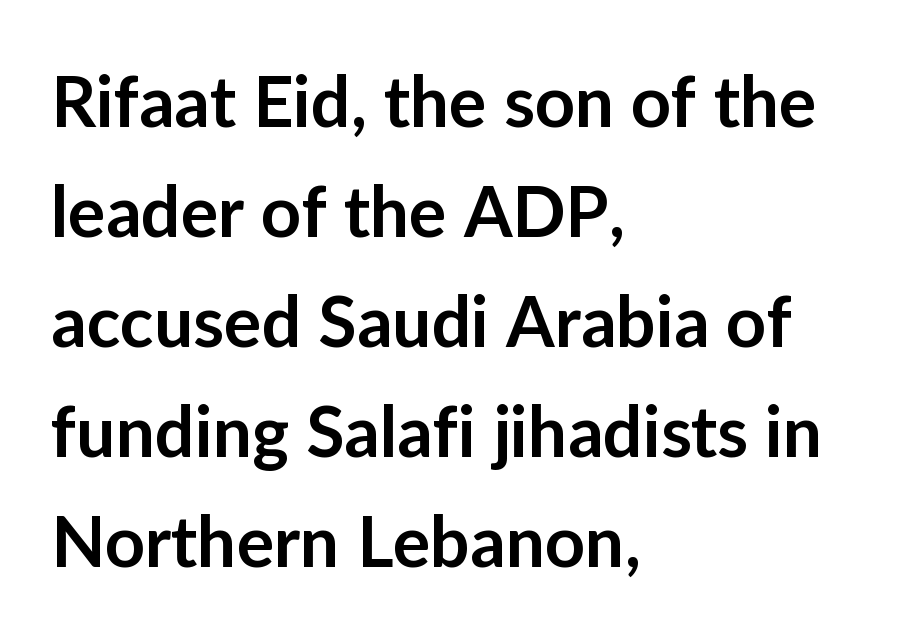
The image shows 70 px semibold sans-serif type, upright; set left-aligned, normal line spacing (1.57x), normal letter spacing, not underlined; low stroke contrast and a medium x-height.
